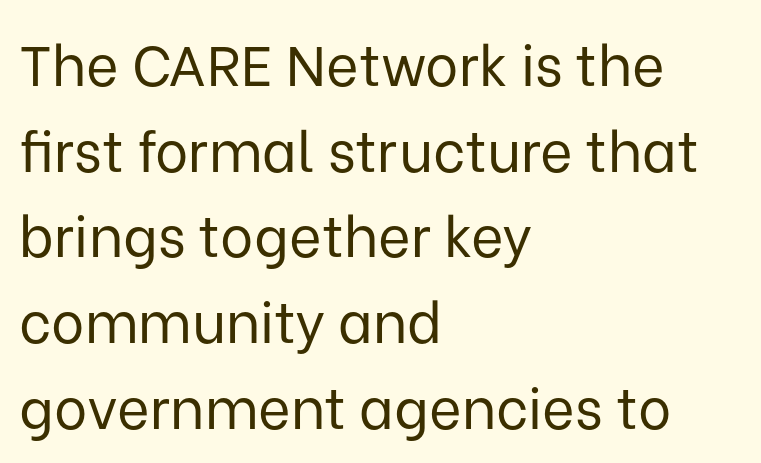
Plain, unruled lines of type. Is this a heavy cut? Hardly; it is regular or lighter. Serif or sans? Sans — the stroke terminals are bare. Ordinary non-slanted type is in use.
